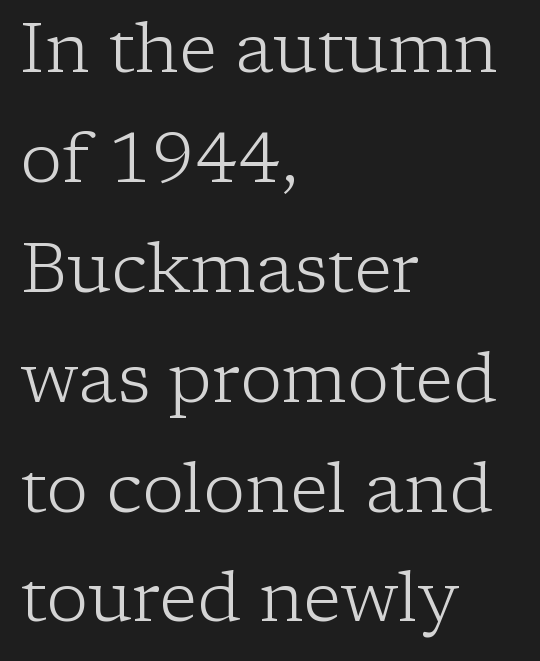
Q: Is the text bold? A: No.
Q: Is the text italic (slanted)? A: No, it is upright.
Q: Is the typeface a serif or a sans-serif typeface? A: Serif.
Q: Is the text underlined? A: No.
Q: How is the paragraph aligned? A: Left-aligned.
Q: Is the spacing between letters normal or unusually wide? A: Normal.
Q: Is the spacing between lines tight, normal or loose? A: Normal.
Q: Width (condensed, normal, or wide)? A: Normal.
Q: Stroke contrast? A: Low.
Q: x-height? A: Medium.
Q: Monospaced? A: No.
